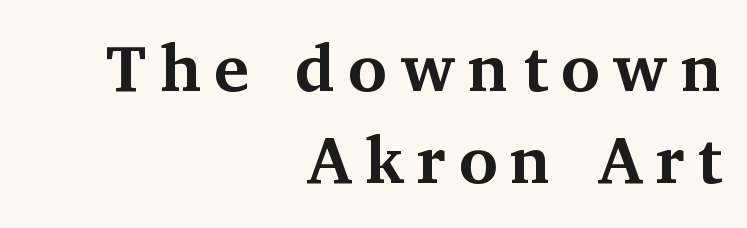
Q: Is the text bold? A: Yes.
Q: Is the text italic (slanted)? A: No, it is upright.
Q: Is the typeface a serif or a sans-serif typeface? A: Serif.
Q: Is the text underlined? A: No.
Q: How is the paragraph aligned? A: Right-aligned.
Q: Is the spacing between letters normal or unusually wide? A: Unusually wide.
Q: Is the spacing between lines tight, normal or loose? A: Normal.
Q: Width (condensed, normal, or wide)? A: Normal.
Q: Stroke contrast? A: Medium.
Q: x-height? A: Medium.
Q: Monospaced? A: No.
